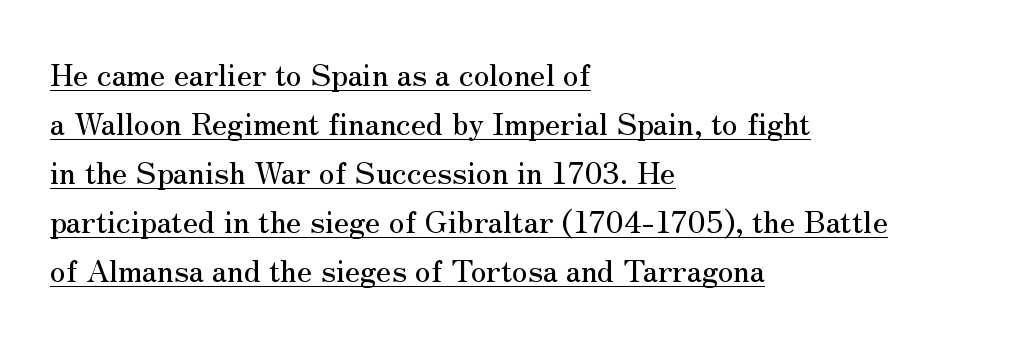
Yep, those are serifs on the letters. If you drew a ruler down the left edge, every line would touch it. The typesetter has applied underlining to the passage shown. Tracking here is standard; glyphs follow each other at the usual distance. Does the leading feel generous? No, just average. Notice how the stems are strictly vertical — no italics here.
